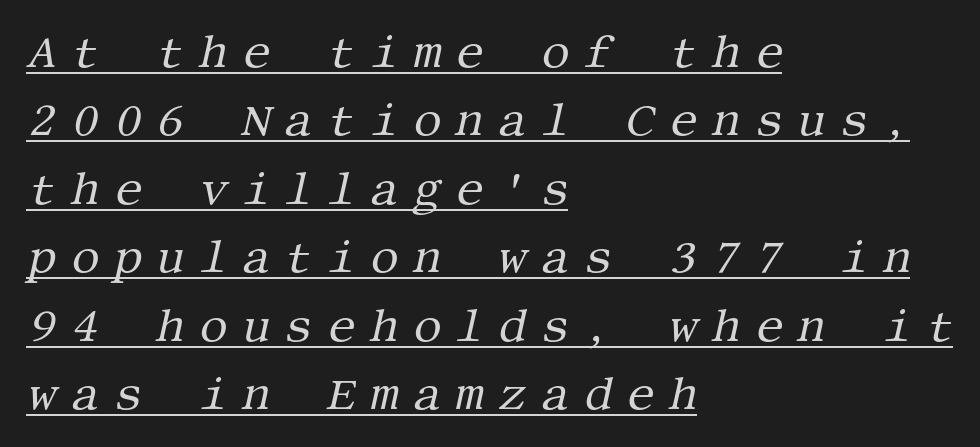
The image shows 45 px regular-weight serif type, italic (leaning right); set left-aligned, normal line spacing (1.52x), unusually wide letter spacing (+0.31 em), underlined; medium stroke contrast and a large x-height.
